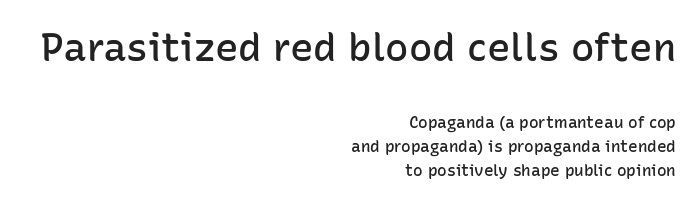
{"serif": "no", "italic": "no", "bold": "semi", "weight": "semibold", "width": "normal", "stroke_contrast": "low", "x_height": "medium", "monospaced": "no", "underline": "no", "align": "right", "line_spacing": "normal", "line_spacing_ratio": 1.49, "letter_spacing": "normal", "letter_spacing_em": 0.0, "larger_block": "first", "size_ratio": 2.44, "glyph_px": 39}
